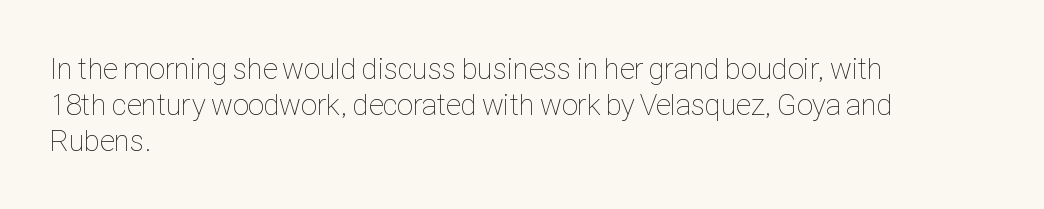
Do the characters align in a grid? No, the font is proportional. Every character sits straight up, as roman type does. There is no visible air inserted between adjacent glyphs. The paragraph has a hard left edge and a soft right edge. The passage shown is not underscored anywhere. Ink coverage per letter is moderate at most.
